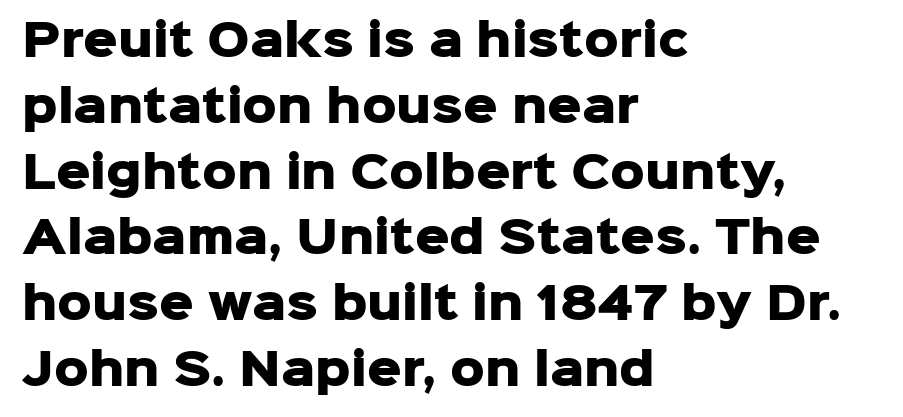
Q: Is the text bold? A: Yes.
Q: Is the text italic (slanted)? A: No, it is upright.
Q: Is the typeface a serif or a sans-serif typeface? A: Sans-serif.
Q: Is the text underlined? A: No.
Q: How is the paragraph aligned? A: Left-aligned.
Q: Is the spacing between letters normal or unusually wide? A: Normal.
Q: Is the spacing between lines tight, normal or loose? A: Normal.
Q: Width (condensed, normal, or wide)? A: Normal.
Q: Stroke contrast? A: Low.
Q: x-height? A: Medium.
Q: Monospaced? A: No.
